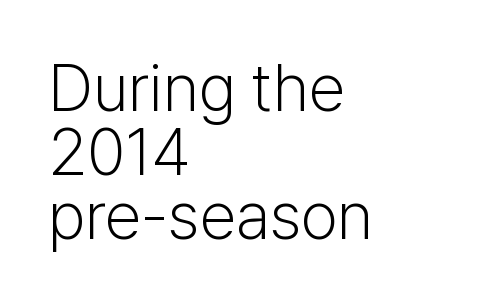
{"serif": "no", "italic": "no", "bold": "no", "weight": "light", "width": "normal", "stroke_contrast": "low", "x_height": "medium", "monospaced": "no", "underline": "no", "align": "left", "line_spacing": "tight", "line_spacing_ratio": 0.97, "letter_spacing": "normal", "letter_spacing_em": 0.0, "glyph_px": 66}
